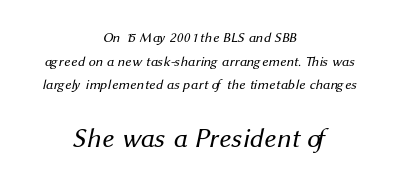
{"bold": "no", "underline": "no", "align": "center", "line_spacing": "normal", "line_spacing_ratio": 1.69, "letter_spacing": "normal", "letter_spacing_em": 0.0, "larger_block": "second", "size_ratio": 1.93, "glyph_px": 27}
